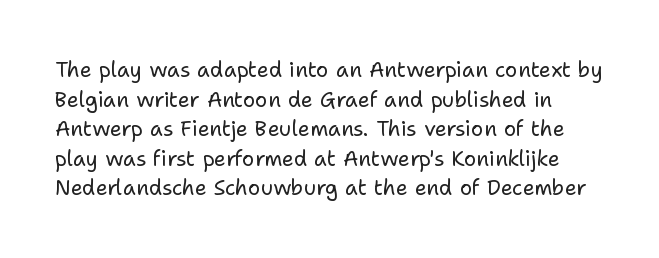
A typesetter would call this leading conventional body-copy spacing. In terms of letterspacing, this is plain default setting. Upright lettering throughout. The area under the type is left untouched. Bold? No — there's no thickening of the strokes.
